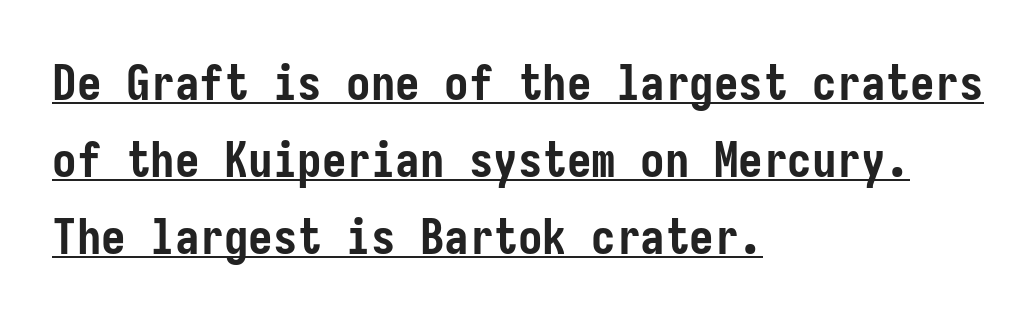
Looks like someone drew a line under every word here. Unlike italic type, these characters show no tilt at all. Reading down the block, your eye returns to a fixed left position each line. Characters follow at the spacing the type designer built in. Reading down the column, the eye jumps a familiar distance to each next line. Grotesque or geometric, the face here clearly has no serifs.
